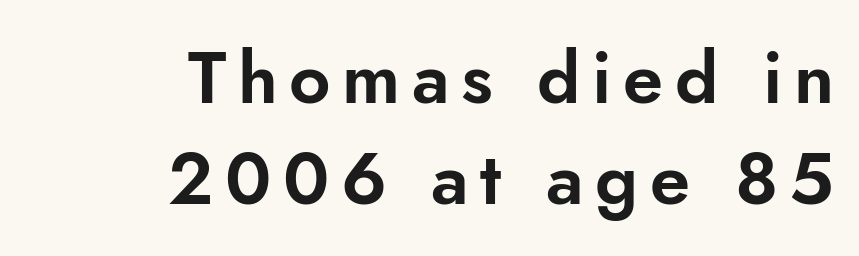
{"serif": "no", "italic": "no", "width": "normal", "stroke_contrast": "low", "x_height": "small", "monospaced": "no", "underline": "no", "align": "right", "line_spacing": "normal", "line_spacing_ratio": 1.4, "glyph_px": 72}
